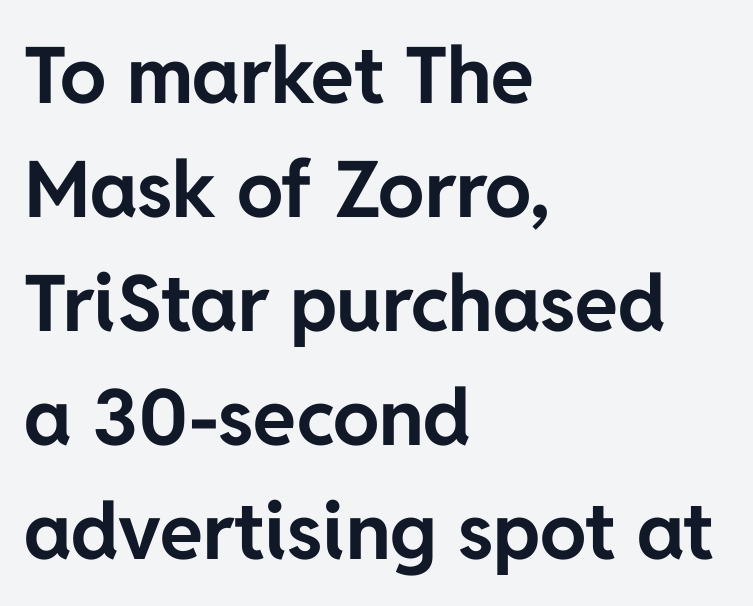
The image shows 78 px bold sans-serif type, upright; set left-aligned, normal line spacing (1.46x), normal letter spacing, not underlined; low stroke contrast and a medium x-height.
